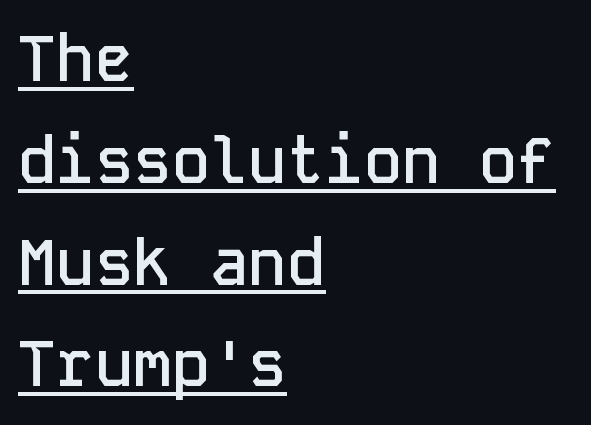
The gaps between neighbouring characters are ordinary and unremarkable. The glyphs are accompanied by a horizontal stroke just below them. Italic: no, the glyphs are upright roman. Typesetter's note: demi weight, one step under bold.
